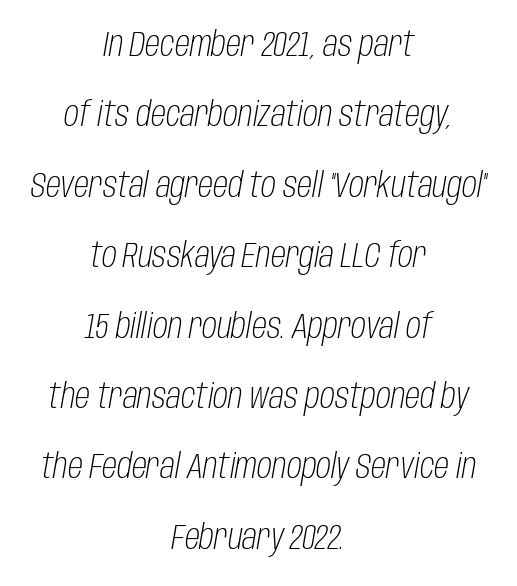
The face used here has a pronounced slope to its letters. The typesetting does not lean heavy: it is not bold. No word sits above an underline. A typesetter would call this proportional, since set widths differ per character.
